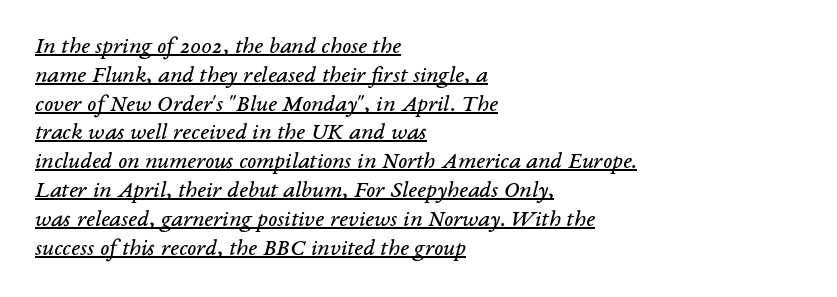
{"italic": "yes", "lean": "right", "slant_degrees": 14, "bold": "no", "underline": "yes", "align": "left", "line_spacing_ratio": 1.2, "letter_spacing": "normal", "letter_spacing_em": 0.0, "glyph_px": 24}
